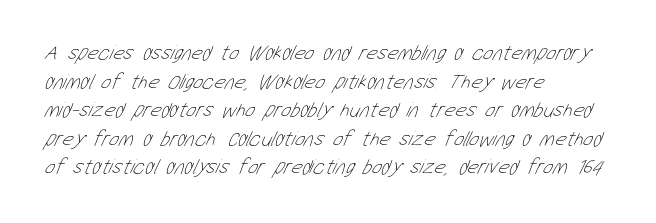
The designer left line spacing at the default. A typesetter would call this zero additional tracking. Nothing heavy about these letters — not bold at all. The passage is arranged the way most books set body copy — flush left.
